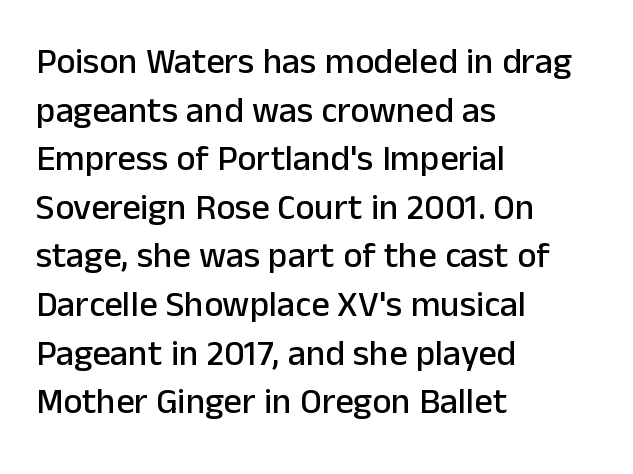
Q: Is the text italic (slanted)? A: No, it is upright.
Q: Is the typeface a serif or a sans-serif typeface? A: Sans-serif.
Q: Is the text underlined? A: No.
Q: How is the paragraph aligned? A: Left-aligned.
Q: Is the spacing between letters normal or unusually wide? A: Normal.
Q: Is the spacing between lines tight, normal or loose? A: Normal.
Q: Width (condensed, normal, or wide)? A: Normal.
Q: Stroke contrast? A: Low.
Q: x-height? A: Medium.
Q: Monospaced? A: No.
